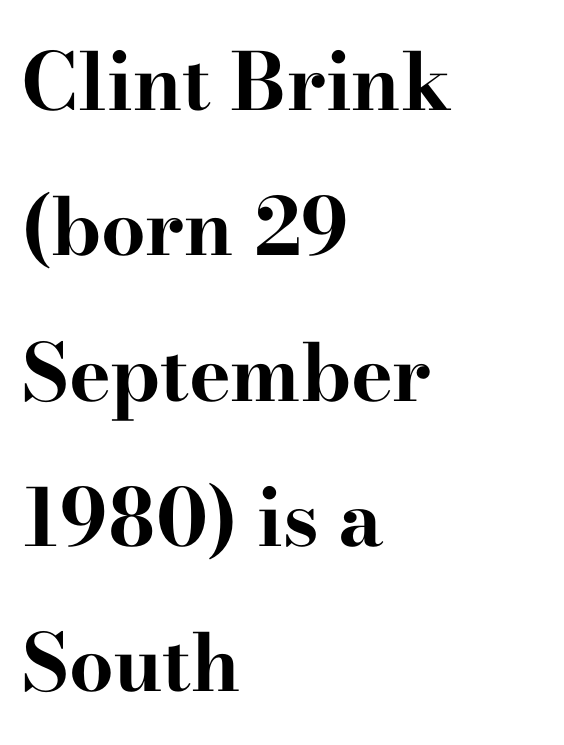
Q: Is the text bold? A: Yes.
Q: Is the text italic (slanted)? A: No, it is upright.
Q: Is the typeface a serif or a sans-serif typeface? A: Serif.
Q: Is the text underlined? A: No.
Q: How is the paragraph aligned? A: Left-aligned.
Q: Is the spacing between letters normal or unusually wide? A: Normal.
Q: Width (condensed, normal, or wide)? A: Wide.
Q: Stroke contrast? A: High.
Q: x-height? A: Small.
Q: Monospaced? A: No.
